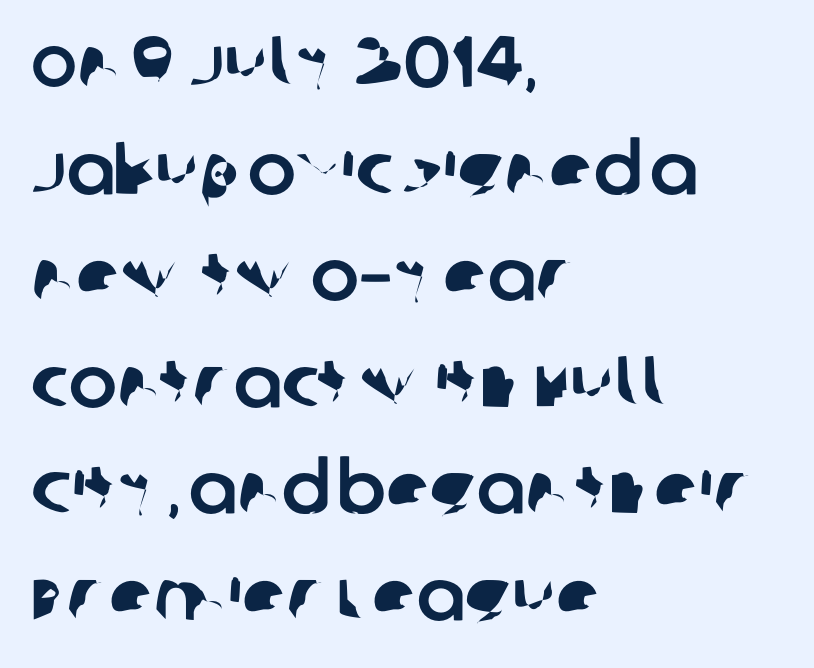
The image shows 72 px sans-serif type; set left-aligned, normal line spacing (1.48x), normal letter spacing, not underlined; low stroke contrast and a large x-height.
